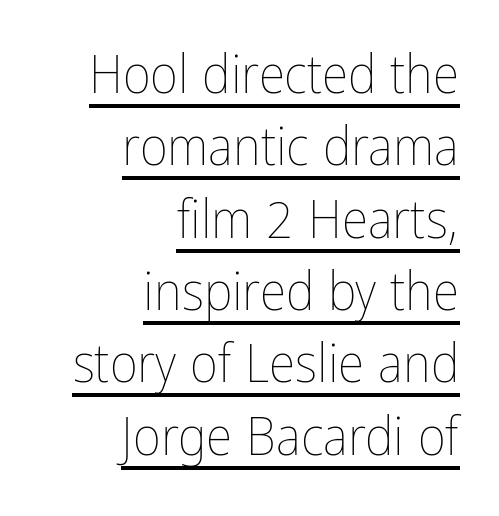
The image shows 54 px thin, condensed type, upright; set right-aligned, normal line spacing (1.34x), normal letter spacing, underlined; low stroke contrast and a medium x-height.
